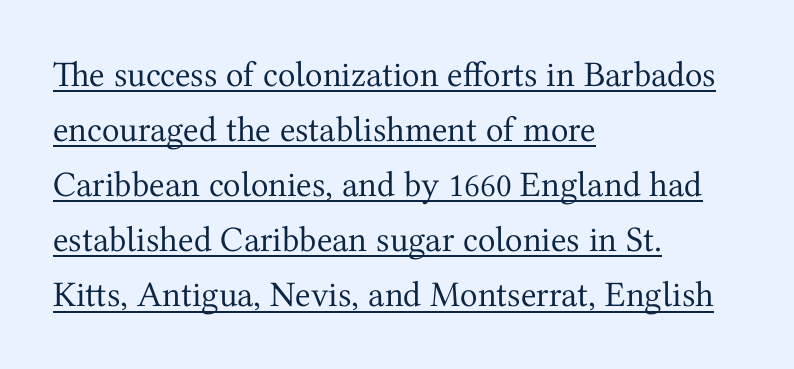
Q: Is the text bold? A: No.
Q: Is the text italic (slanted)? A: No, it is upright.
Q: Is the typeface a serif or a sans-serif typeface? A: Serif.
Q: Is the text underlined? A: Yes.
Q: How is the paragraph aligned? A: Left-aligned.
Q: Is the spacing between letters normal or unusually wide? A: Normal.
Q: Is the spacing between lines tight, normal or loose? A: Normal.
Q: Width (condensed, normal, or wide)? A: Normal.
Q: Stroke contrast? A: Medium.
Q: x-height? A: Medium.
Q: Monospaced? A: No.
